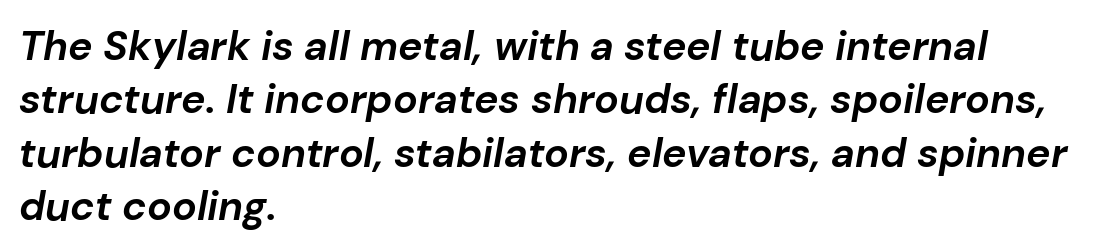
The image shows 41 px bold type, italic (leaning right); set left-aligned, normal line spacing (1.3x), normal letter spacing, not underlined; low stroke contrast and a medium x-height.
